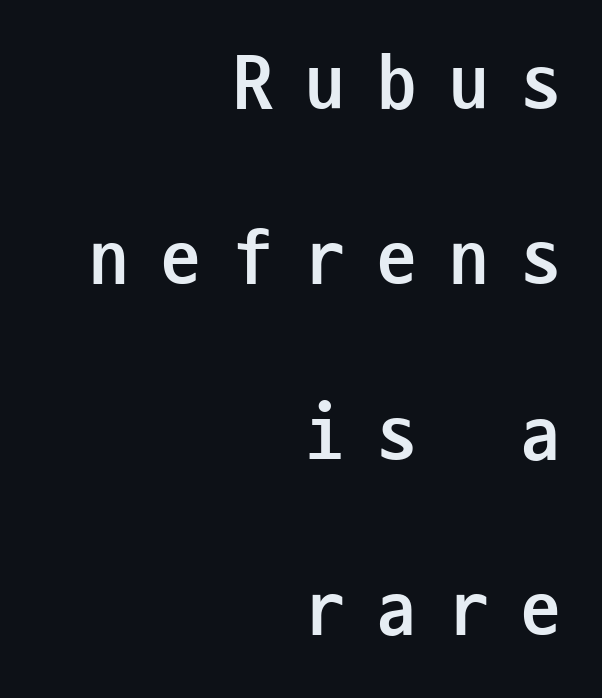
The image shows 79 px semibold, condensed sans-serif type, upright, monospaced; set right-aligned, loose line spacing (2.22x), unusually wide letter spacing (+0.41 em), not underlined; low stroke contrast and a medium x-height.
